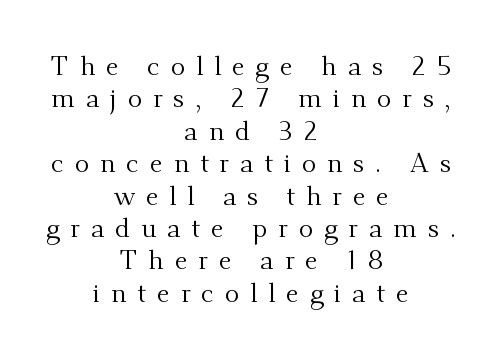
Q: Is the text bold? A: No.
Q: Is the text italic (slanted)? A: No, it is upright.
Q: Is the text underlined? A: No.
Q: How is the paragraph aligned? A: Centered.
Q: Is the spacing between letters normal or unusually wide? A: Unusually wide.
